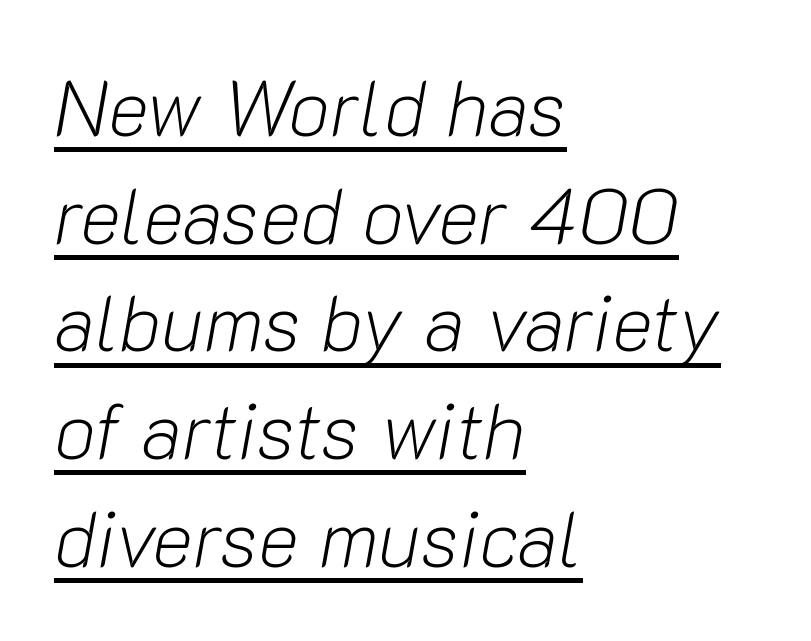
The image shows 78 px light type, italic (leaning right); set left-aligned, normal line spacing (1.38x), normal letter spacing, underlined; low stroke contrast and a medium x-height.
